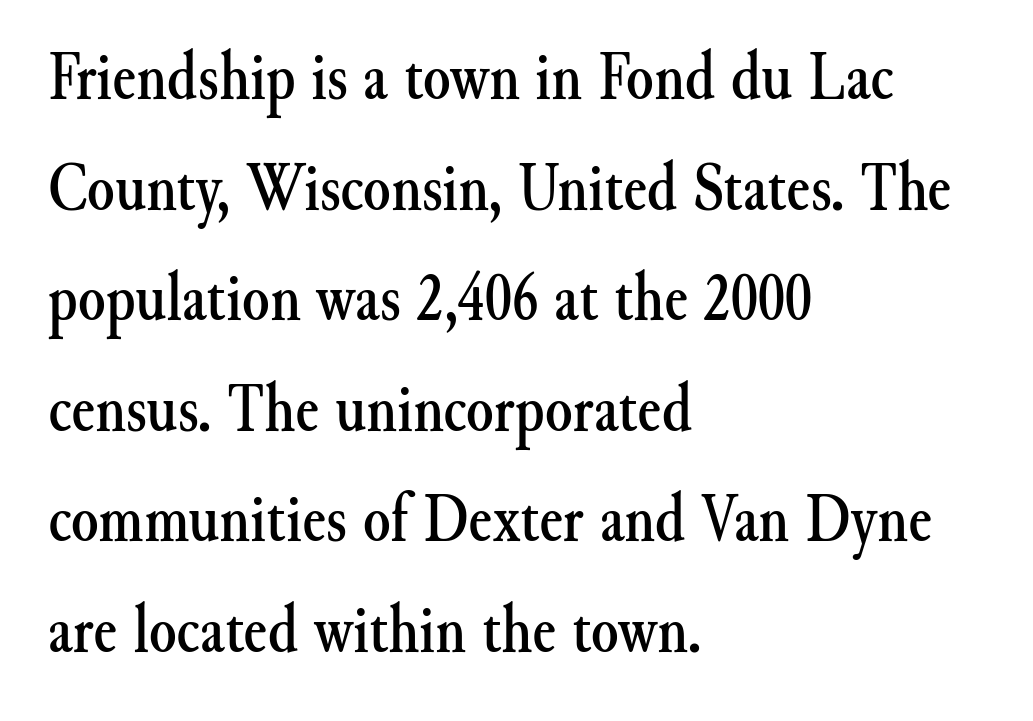
The image shows 70 px serif type, upright; set left-aligned, normal line spacing (1.58x), normal letter spacing, not underlined; medium stroke contrast and a small x-height.
